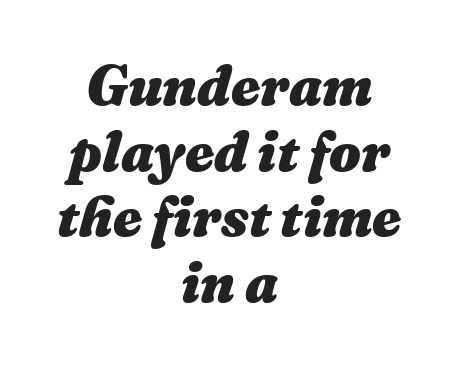
Q: Is the text bold? A: Yes.
Q: Is the text italic (slanted)? A: Yes, it leans right by about 16 degrees.
Q: Is the text underlined? A: No.
Q: How is the paragraph aligned? A: Centered.
Q: Is the spacing between letters normal or unusually wide? A: Normal.
Q: Width (condensed, normal, or wide)? A: Normal.
Q: Stroke contrast? A: Medium.
Q: x-height? A: Medium.
Q: Monospaced? A: No.
